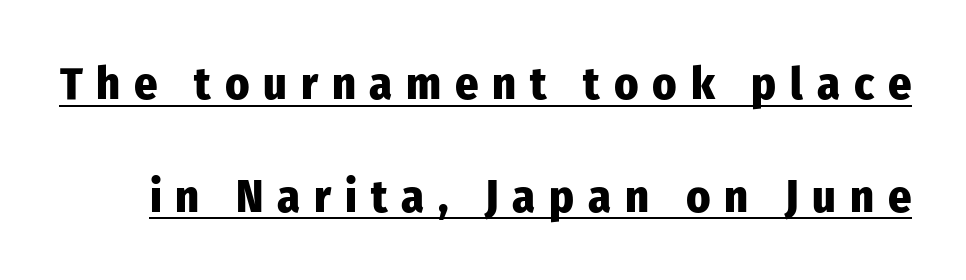
{"serif": "no", "italic": "no", "bold": "yes", "weight": "heavy", "width": "condensed", "stroke_contrast": "low", "x_height": "medium", "monospaced": "no", "underline": "yes", "line_spacing": "loose", "line_spacing_ratio": 2.45, "letter_spacing": "wide", "letter_spacing_em": 0.3, "glyph_px": 46}
